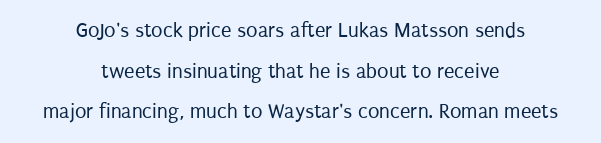
Compared with typical body copy, the letter spacing here is the same. Descenders hang freely into open space. If you folded the block vertically in half, each line would mirror itself in length. A great deal of white space separates one row of letters from the next. Ascenders rise straight up at ninety degrees.
